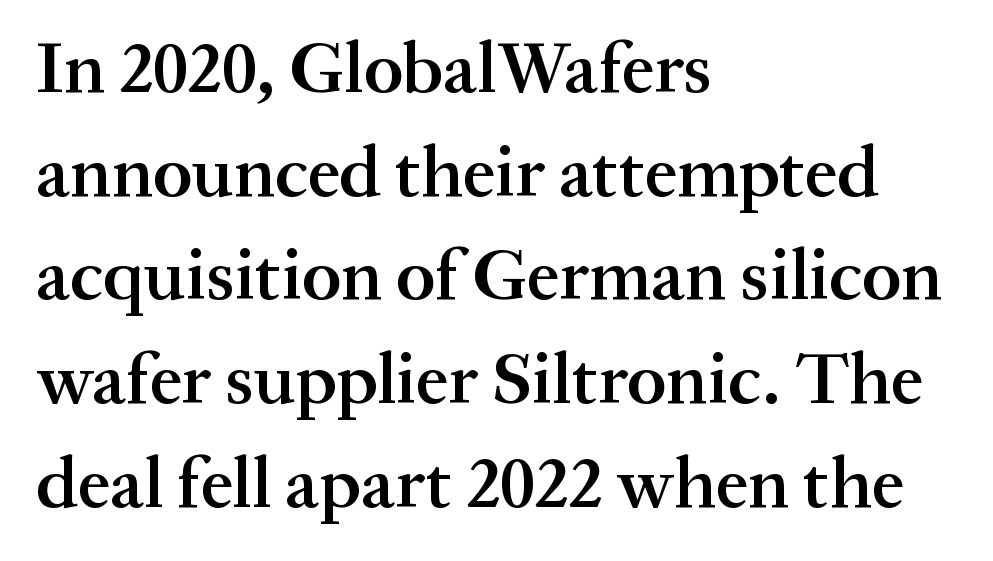
Type without underlining. Summary of weight: moderately heavy, a semibold. In terms of leading, this rendering sits right in the middle. Tall strokes in this sample are plumb rather than angled. The font family rendered here belongs to the serif group. Each letter keeps its own natural width here, so spacing adapts to shape.
